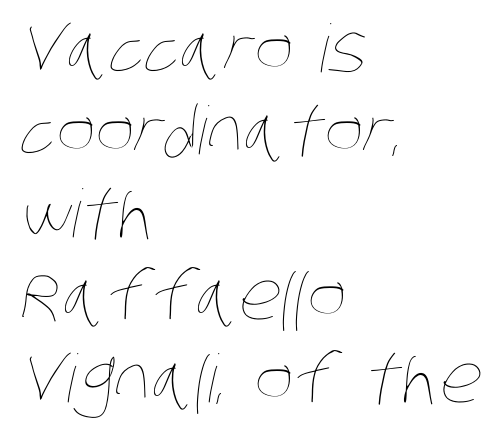
The image shows 66 px thin, condensed type; set left-aligned, normal line spacing (1.25x), normal letter spacing, not underlined; low stroke contrast and a large x-height.
